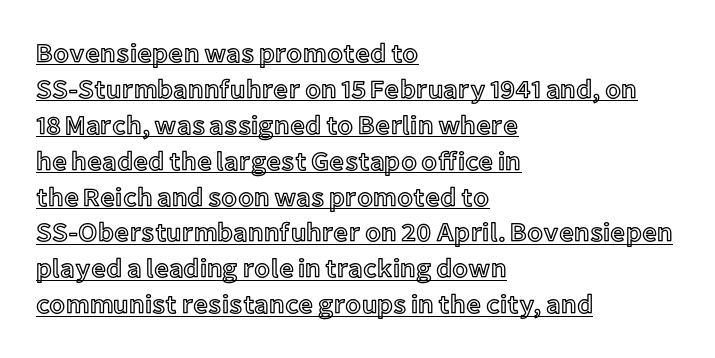
The image shows 26 px text type, upright; set left-aligned, normal line spacing (1.38x), normal letter spacing, underlined.
